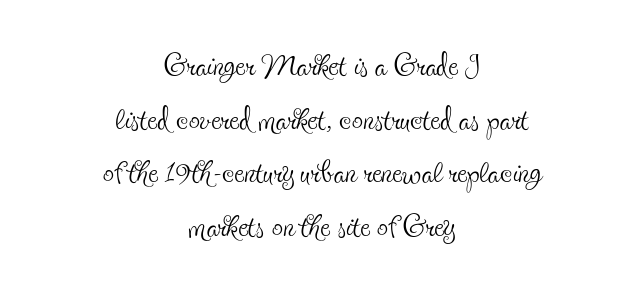
Q: Is the text bold? A: No.
Q: Is the typeface a serif or a sans-serif typeface? A: Serif.
Q: Is the text underlined? A: No.
Q: How is the paragraph aligned? A: Centered.
Q: Is the spacing between letters normal or unusually wide? A: Normal.
Q: Width (condensed, normal, or wide)? A: Condensed.
Q: x-height? A: Small.
Q: Monospaced? A: No.
